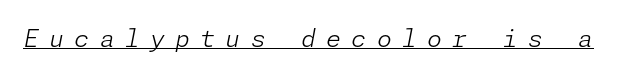
Between one letter and the next there's a generous, obvious gap. The rendered words wear a rule along their underside. Caption: face not bold, strokes unweighted. This is oblique type, the kind used for emphasis or titles.
